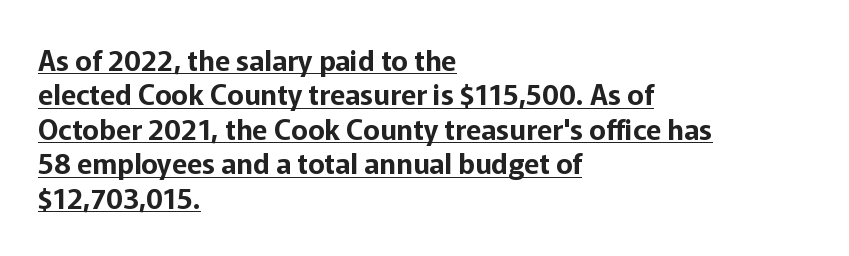
Q: Is the text italic (slanted)? A: No, it is upright.
Q: Is the typeface a serif or a sans-serif typeface? A: Sans-serif.
Q: Is the text underlined? A: Yes.
Q: How is the paragraph aligned? A: Left-aligned.
Q: Is the spacing between letters normal or unusually wide? A: Normal.
Q: Width (condensed, normal, or wide)? A: Normal.
Q: Stroke contrast? A: Low.
Q: x-height? A: Medium.
Q: Monospaced? A: No.
